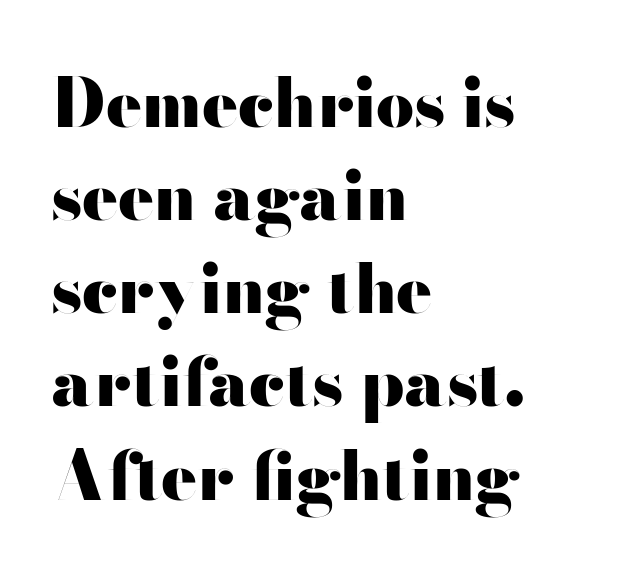
{"italic": "no", "bold": "yes", "weight": "heavy", "width": "wide", "stroke_contrast": "high", "x_height": "small", "monospaced": "no", "underline": "no", "align": "left", "line_spacing": "normal", "line_spacing_ratio": 1.39, "letter_spacing": "normal", "letter_spacing_em": 0.0, "glyph_px": 67}
